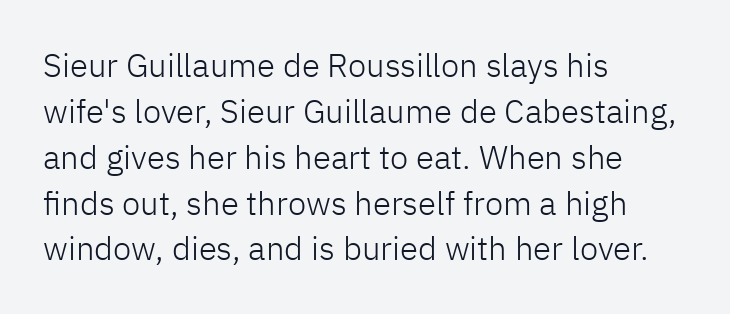
Q: Is the text bold? A: No.
Q: Is the text italic (slanted)? A: No, it is upright.
Q: Is the typeface a serif or a sans-serif typeface? A: Sans-serif.
Q: Is the text underlined? A: No.
Q: How is the paragraph aligned? A: Left-aligned.
Q: Is the spacing between letters normal or unusually wide? A: Normal.
Q: Is the spacing between lines tight, normal or loose? A: Normal.
Q: Width (condensed, normal, or wide)? A: Normal.
Q: Stroke contrast? A: Low.
Q: x-height? A: Medium.
Q: Monospaced? A: No.
